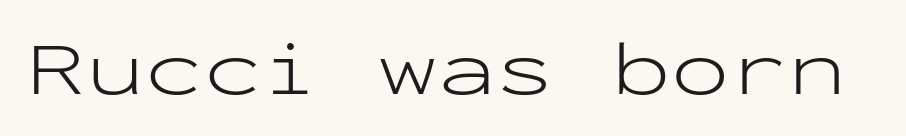
The image shows 78 px light, wide sans-serif type, upright, monospaced; set normal letter spacing, not underlined; low stroke contrast and a medium x-height.
